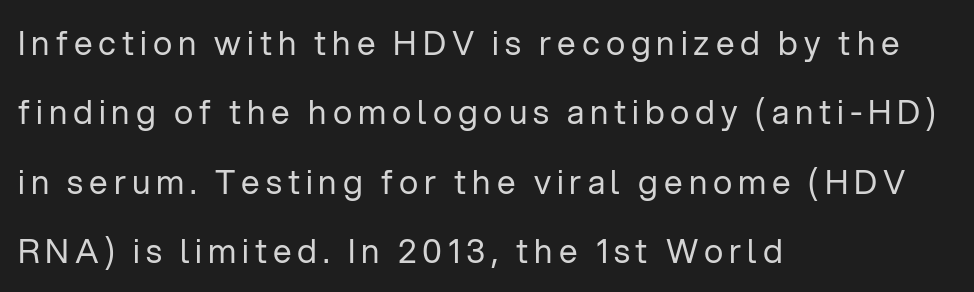
A typesetter would call this proportional, since set widths differ per character. Note: no serifs on the glyphs. One glance says open: line gaps are wider than usual. Rule under the text: the space is simply empty. The paragraph has a hard left edge and a soft right edge.
